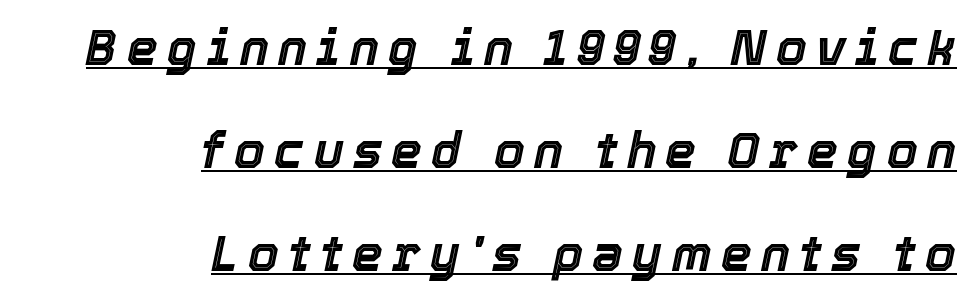
Slanted lettering throughout. Underline: present. Summary of vertical rhythm: relaxed, with wide interline spacing. Compared with a flush-left layout, this one pins lines to the opposite, right side. Note the varied advance widths — an 'i' is clearly narrower than an 'm'.
